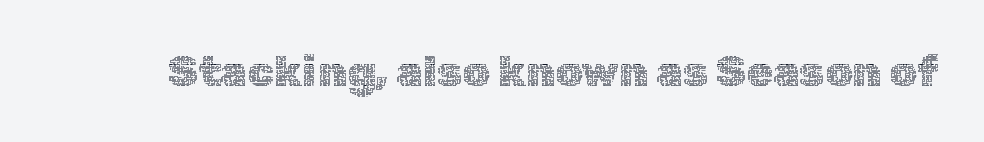
Q: Is the text bold? A: No.
Q: Is the text italic (slanted)? A: No, it is upright.
Q: Is the text underlined? A: No.
Q: Is the spacing between letters normal or unusually wide? A: Normal.
Q: Width (condensed, normal, or wide)? A: Normal.
Q: x-height? A: Medium.
Q: Monospaced? A: No.
